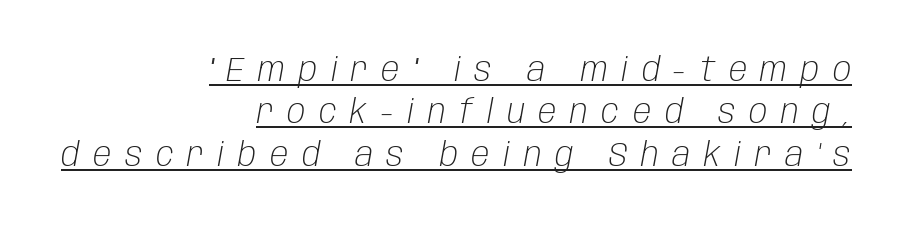
The image shows 34 px light, condensed type, italic (leaning right); set right-aligned, normal line spacing (1.25x), unusually wide letter spacing (+0.4 em), underlined; low stroke contrast and a large x-height.
